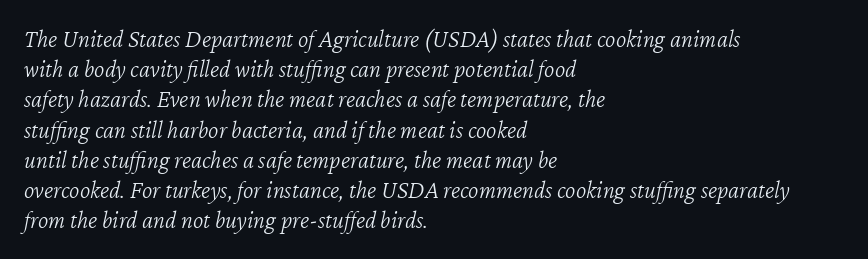
The image shows 25 px text type, italic (leaning right); set left-aligned, line spacing 1.21x, normal letter spacing, not underlined.
